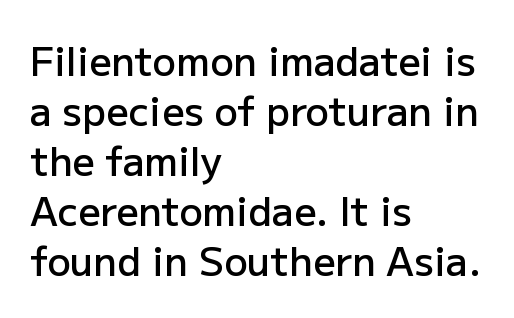
Q: Is the text bold? A: Semi-bold.
Q: Is the text italic (slanted)? A: No, it is upright.
Q: Is the typeface a serif or a sans-serif typeface? A: Sans-serif.
Q: Is the text underlined? A: No.
Q: How is the paragraph aligned? A: Left-aligned.
Q: Is the spacing between letters normal or unusually wide? A: Normal.
Q: Is the spacing between lines tight, normal or loose? A: Normal.
Q: Width (condensed, normal, or wide)? A: Normal.
Q: Stroke contrast? A: Low.
Q: x-height? A: Medium.
Q: Monospaced? A: No.
